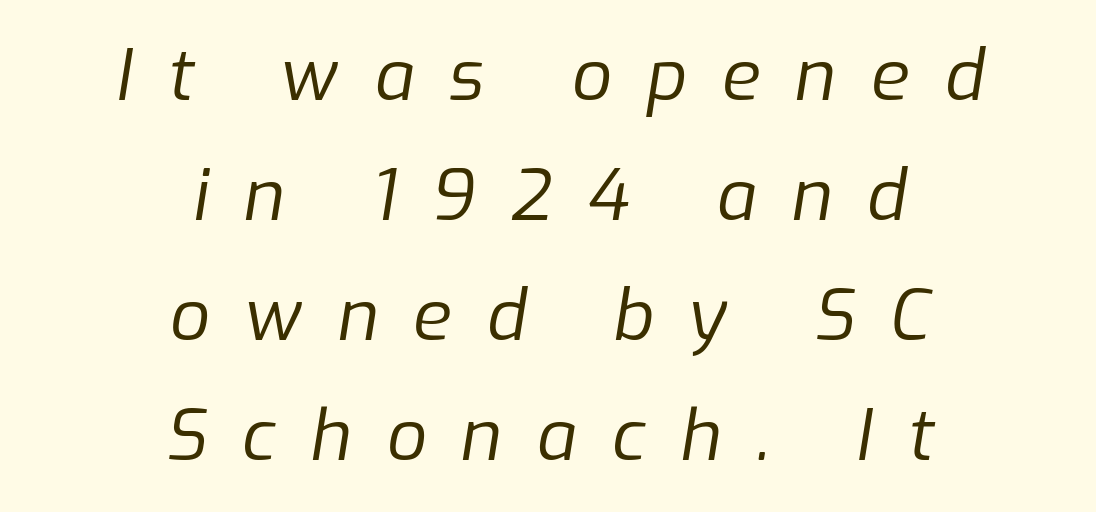
Q: Is the text bold? A: No.
Q: Is the text italic (slanted)? A: Yes, it leans right by about 9 degrees.
Q: Is the text underlined? A: No.
Q: How is the paragraph aligned? A: Centered.
Q: Is the spacing between letters normal or unusually wide? A: Unusually wide.
Q: Is the spacing between lines tight, normal or loose? A: Normal.
Q: Width (condensed, normal, or wide)? A: Normal.
Q: Stroke contrast? A: Low.
Q: x-height? A: Medium.
Q: Monospaced? A: No.
